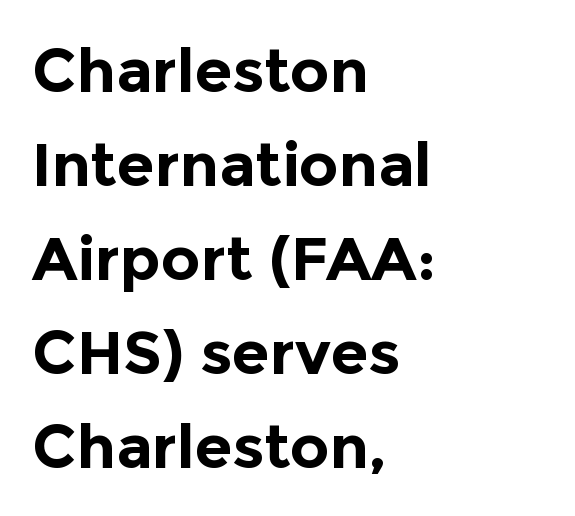
The glyphs in this specimen are sans serif. Is the block centered? No — it sits flush against the left margin. Words float on clear page, feet unadorned. Stroke thickness is high; the sample reads as a true bold. Baseline-to-baseline distance is the conventional proportion of letter height. The rendering keeps characters at their native spacing.
